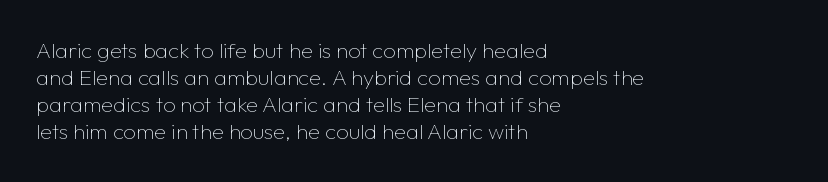
{"italic": "no", "bold": "no", "underline": "no", "align": "left", "line_spacing_ratio": 1.23, "letter_spacing": "normal", "letter_spacing_em": 0.0, "glyph_px": 22}
